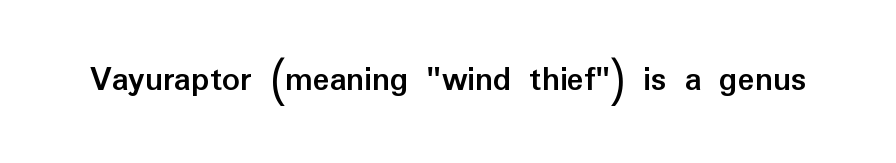
The image shows 35 px semibold sans-serif type, upright; set normal letter spacing, not underlined; low stroke contrast and a medium x-height.
